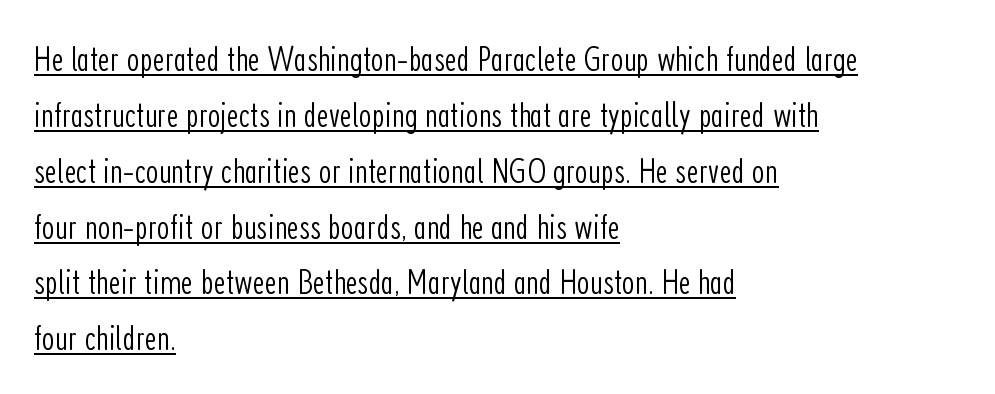
{"serif": "no", "italic": "no", "bold": "no", "weight": "light", "width": "condensed", "stroke_contrast": "low", "x_height": "medium", "monospaced": "no", "underline": "yes", "align": "left", "line_spacing": "normal", "line_spacing_ratio": 1.51, "letter_spacing": "normal", "letter_spacing_em": 0.0, "glyph_px": 37}
